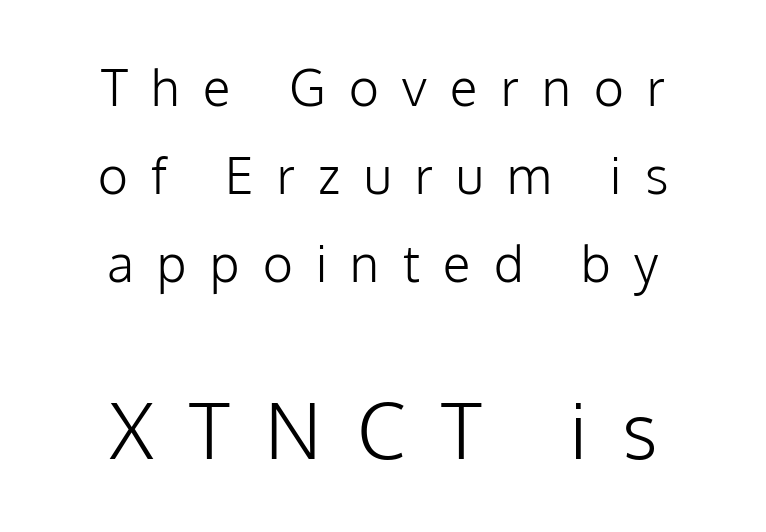
The image shows 77 px light sans-serif type, upright; set centered, line spacing 1.73x, unusually wide letter spacing (+0.46 em), not underlined; the second (bottom) block is 1.51x larger; low stroke contrast and a medium x-height.
